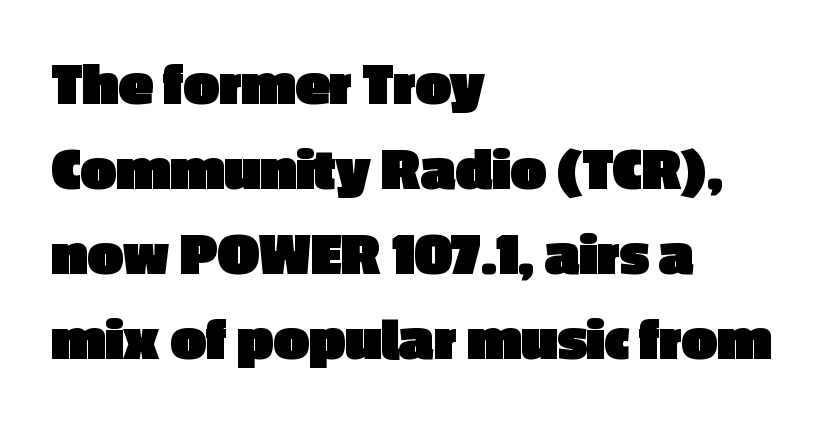
When letters stand straight like this, we call the style roman or upright. The face used here is proportionally spaced, like ordinary book or web type. Quick note: underline off. The rendering anchors every line to the left-hand side. These lines sit exactly where default settings would place them.
